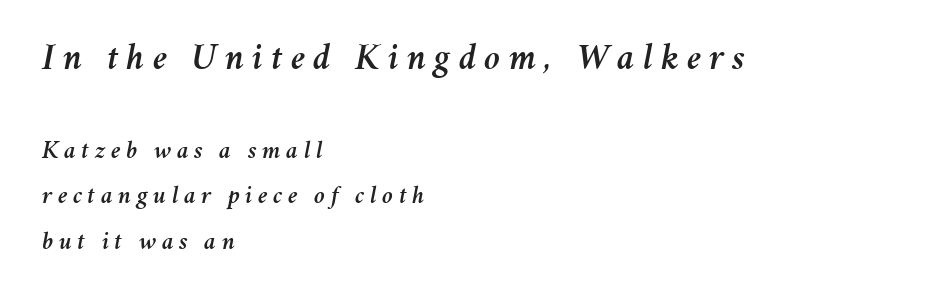
{"italic": "yes", "lean": "right", "slant_degrees": 11, "width": "normal", "stroke_contrast": "medium", "x_height": "medium", "monospaced": "no", "underline": "no", "align": "left", "line_spacing_ratio": 1.82, "letter_spacing": "wide", "letter_spacing_em": 0.22, "larger_block": "first", "size_ratio": 1.48, "glyph_px": 37}
